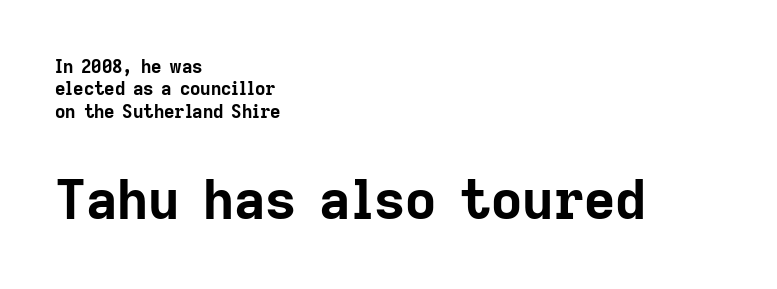
Each row of text sits above clean, open space. Nothing sits at the stroke ends, so this counts as sans-serif. Varying glyph widths throughout — classic text-font behaviour. Summary of vertical rhythm: regular, with standard interline spacing. This is the regular roman posture of the typeface.
